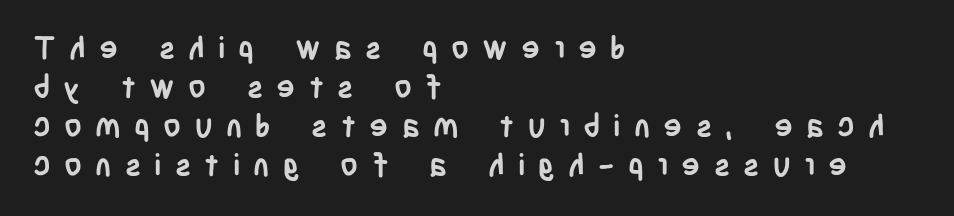
Q: Is the text bold? A: Yes.
Q: Is the text italic (slanted)? A: No, it is upright.
Q: Is the typeface a serif or a sans-serif typeface? A: Sans-serif.
Q: Is the text underlined? A: No.
Q: How is the paragraph aligned? A: Left-aligned.
Q: Is the spacing between letters normal or unusually wide? A: Unusually wide.
Q: Is the spacing between lines tight, normal or loose? A: Normal.
Q: Width (condensed, normal, or wide)? A: Condensed.
Q: Stroke contrast? A: Low.
Q: x-height? A: Large.
Q: Monospaced? A: No.
